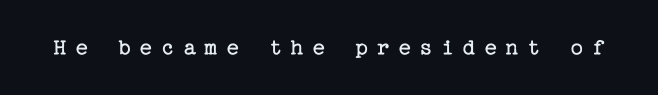
{"italic": "no", "bold": "no", "underline": "no", "letter_spacing": "wide", "letter_spacing_em": 0.35, "glyph_px": 24}
